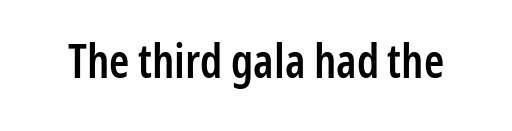
{"serif": "no", "italic": "no", "bold": "semi", "weight": "semibold", "width": "condensed", "stroke_contrast": "low", "x_height": "medium", "monospaced": "no", "underline": "no", "letter_spacing": "normal", "letter_spacing_em": 0.0, "glyph_px": 46}
